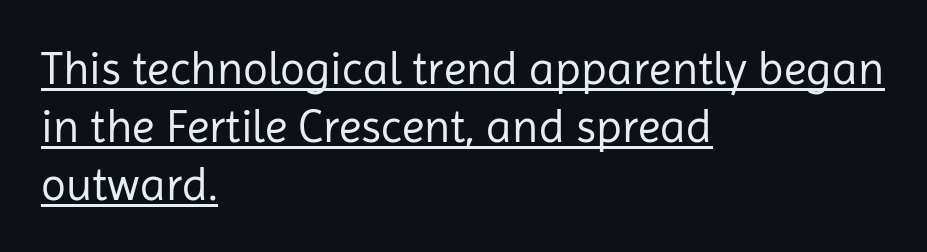
Glance below the letters and you will spot a drawn line. Designer's note — italics off, roman on. The letters look calm and open, with moderate or lighter stems. Are there feet on the stems? There aren't — it's a sans. What's the leading like? Ordinary, nothing unusual.
